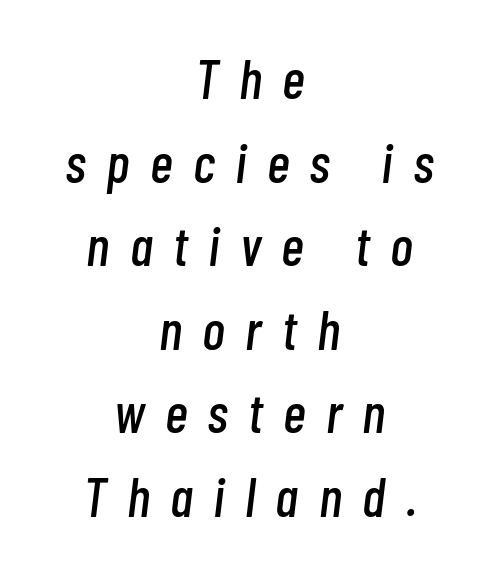
Q: Is the text italic (slanted)? A: Yes, it leans right by about 7 degrees.
Q: Is the text underlined? A: No.
Q: How is the paragraph aligned? A: Centered.
Q: Is the spacing between letters normal or unusually wide? A: Unusually wide.
Q: Is the spacing between lines tight, normal or loose? A: Normal.
Q: Width (condensed, normal, or wide)? A: Condensed.
Q: Stroke contrast? A: Low.
Q: x-height? A: Medium.
Q: Monospaced? A: No.
